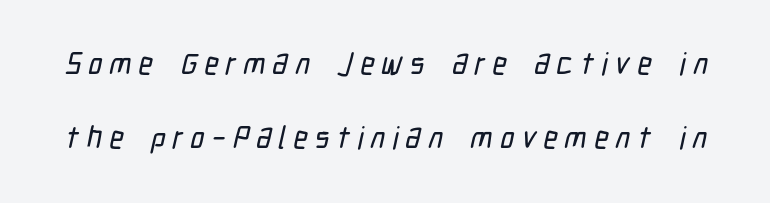
{"serif": "no", "width": "condensed", "stroke_contrast": "low", "x_height": "medium", "monospaced": "no", "underline": "no", "line_spacing": "loose", "line_spacing_ratio": 2.39, "letter_spacing": "wide", "letter_spacing_em": 0.23, "glyph_px": 31}
